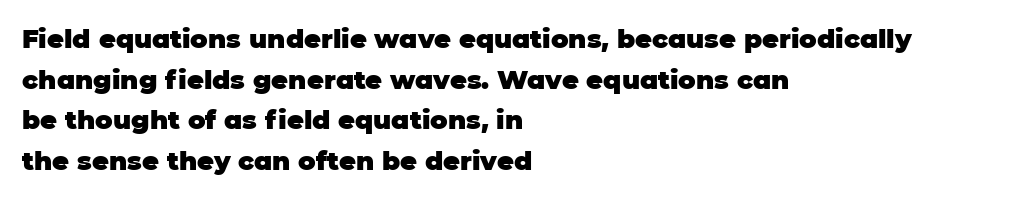
Q: Is the text bold? A: Yes.
Q: Is the text italic (slanted)? A: No, it is upright.
Q: Is the text underlined? A: No.
Q: How is the paragraph aligned? A: Left-aligned.
Q: Is the spacing between letters normal or unusually wide? A: Normal.
Q: Is the spacing between lines tight, normal or loose? A: Normal.
